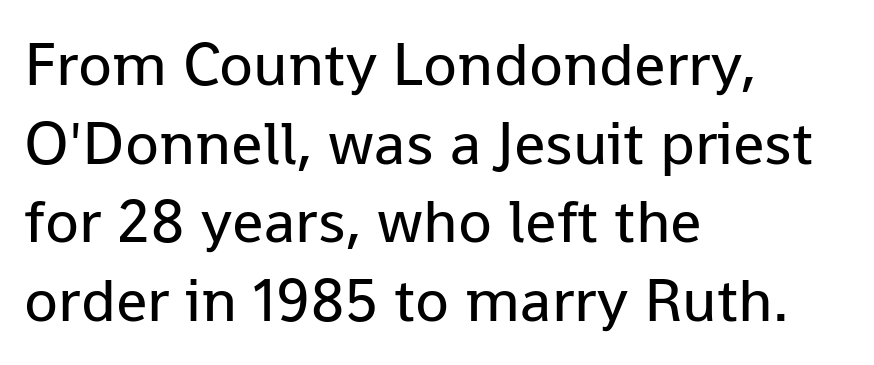
{"serif": "no", "italic": "no", "bold": "no", "weight": "regular", "width": "normal", "stroke_contrast": "low", "x_height": "medium", "monospaced": "no", "underline": "no", "align": "left", "line_spacing": "normal", "line_spacing_ratio": 1.27, "letter_spacing": "normal", "letter_spacing_em": 0.0, "glyph_px": 62}
